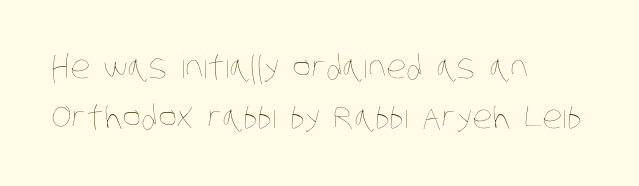
The image shows 32 px thin, condensed type; set left-aligned, normal line spacing (1.57x), normal letter spacing, not underlined; low stroke contrast and a large x-height.
